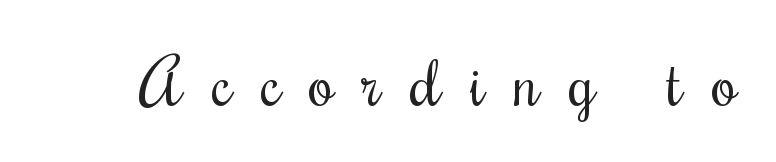
Words appear elongated and porous because spacing is wide. Nobody drew a line under any word here. Looks like regular typesetting: each glyph gets only the width it needs. Stems and bowls with no extra thickness — not bold.
